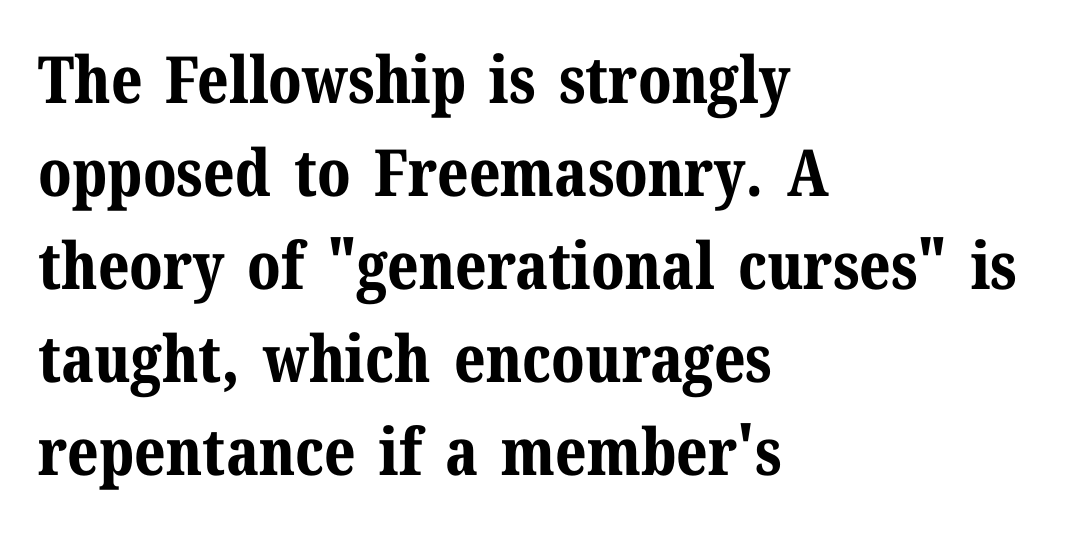
Baseline-to-baseline distance is the conventional proportion of letter height. Upright lettering throughout. Here the glyphs are tracked normally, forming tight word shapes. The passage shown is typeset with a serif family. Its strokes are broad and dark, the hallmark of bold type. Typeset ragged right — the left edge is the straight one.
